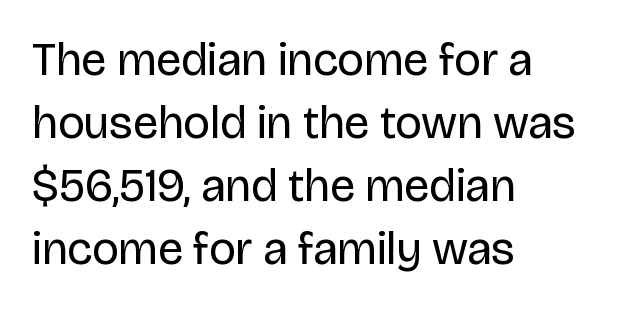
Q: Is the text bold? A: No.
Q: Is the text italic (slanted)? A: No, it is upright.
Q: Is the typeface a serif or a sans-serif typeface? A: Sans-serif.
Q: Is the text underlined? A: No.
Q: How is the paragraph aligned? A: Left-aligned.
Q: Is the spacing between letters normal or unusually wide? A: Normal.
Q: Is the spacing between lines tight, normal or loose? A: Normal.
Q: Width (condensed, normal, or wide)? A: Normal.
Q: Stroke contrast? A: Low.
Q: x-height? A: Large.
Q: Monospaced? A: No.
